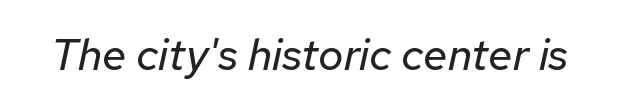
{"italic": "yes", "lean": "right", "slant_degrees": 12, "bold": "no", "weight": "regular", "width": "normal", "stroke_contrast": "low", "x_height": "medium", "monospaced": "no", "underline": "no", "letter_spacing": "normal", "letter_spacing_em": 0.0, "glyph_px": 44}
